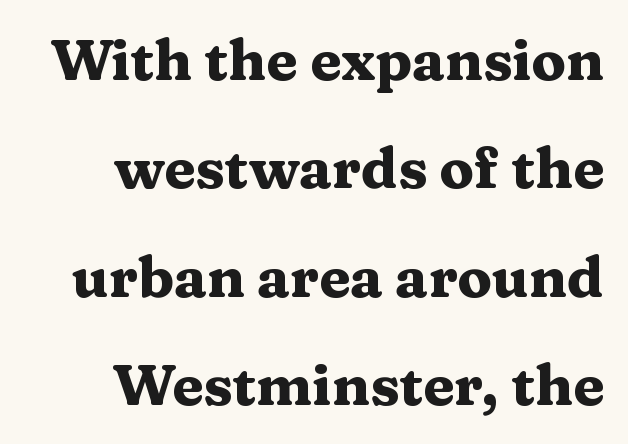
{"serif": "yes", "italic": "no", "bold": "yes", "weight": "heavy", "width": "wide", "stroke_contrast": "medium", "x_height": "medium", "monospaced": "no", "underline": "no", "align": "right", "line_spacing": "loose", "line_spacing_ratio": 1.9, "letter_spacing": "normal", "letter_spacing_em": 0.0, "glyph_px": 57}
